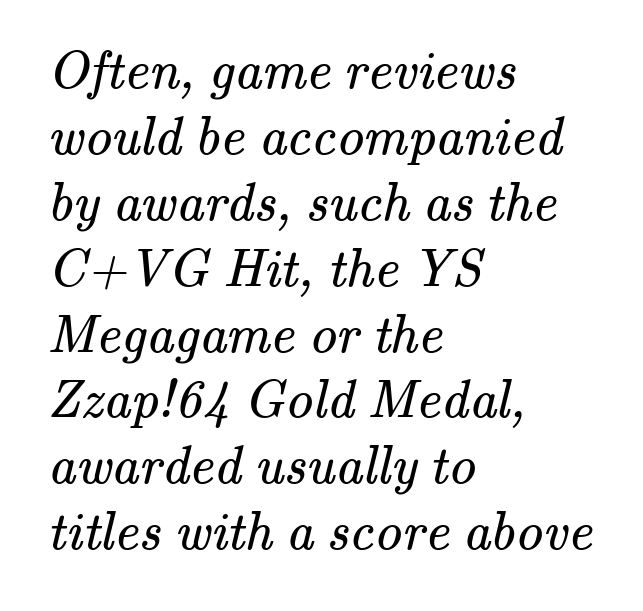
Q: Is the text bold? A: No.
Q: Is the typeface a serif or a sans-serif typeface? A: Serif.
Q: Is the text underlined? A: No.
Q: How is the paragraph aligned? A: Left-aligned.
Q: Is the spacing between letters normal or unusually wide? A: Normal.
Q: Width (condensed, normal, or wide)? A: Normal.
Q: Stroke contrast? A: Medium.
Q: x-height? A: Small.
Q: Monospaced? A: No.
